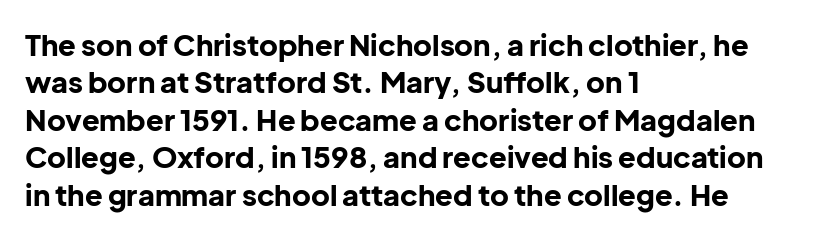
{"serif": "no", "italic": "no", "bold": "yes", "weight": "bold", "width": "normal", "stroke_contrast": "low", "x_height": "medium", "monospaced": "no", "underline": "no", "align": "left", "line_spacing": "normal", "line_spacing_ratio": 1.29, "letter_spacing": "normal", "letter_spacing_em": 0.0, "glyph_px": 29}
